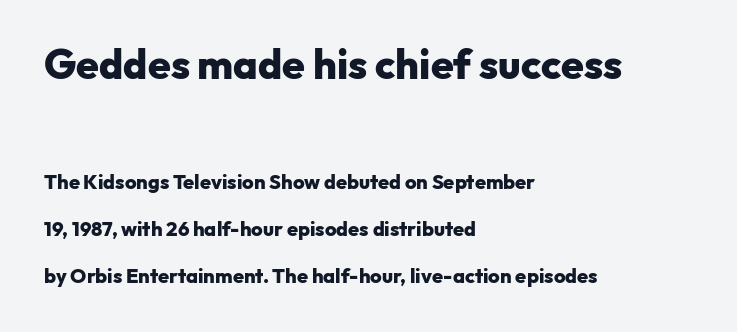
A typesetter would call this zero additional tracking. Does the weight exceed regular? Yes, all the way to bold. Think of a printed novel: that variable character pitch is what you see here. This is sans-serif lettering, the kind often seen on screens and signage.
